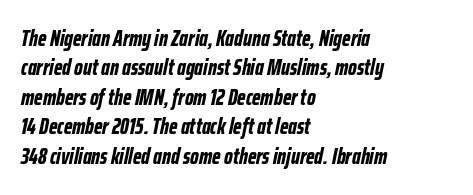
The image shows 22 px bold type, italic (leaning right); set left-aligned, normal line spacing (1.34x), normal letter spacing, not underlined.
